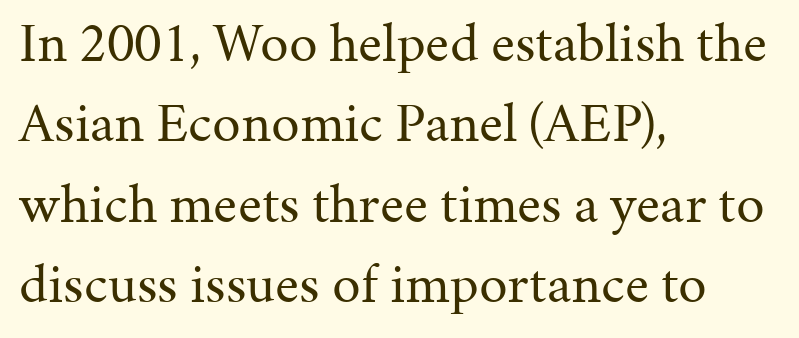
{"serif": "yes", "italic": "no", "bold": "no", "weight": "regular", "width": "normal", "stroke_contrast": "medium", "x_height": "medium", "monospaced": "no", "underline": "no", "align": "left", "line_spacing": "normal", "line_spacing_ratio": 1.41, "letter_spacing": "normal", "letter_spacing_em": 0.0, "glyph_px": 57}
